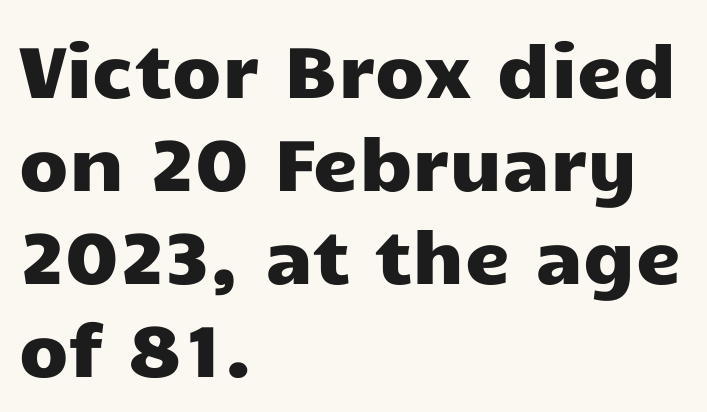
{"serif": "no", "italic": "no", "width": "wide", "stroke_contrast": "low", "x_height": "medium", "monospaced": "no", "underline": "no", "align": "left", "line_spacing": "normal", "line_spacing_ratio": 1.29, "letter_spacing": "normal", "letter_spacing_em": 0.0, "glyph_px": 72}
